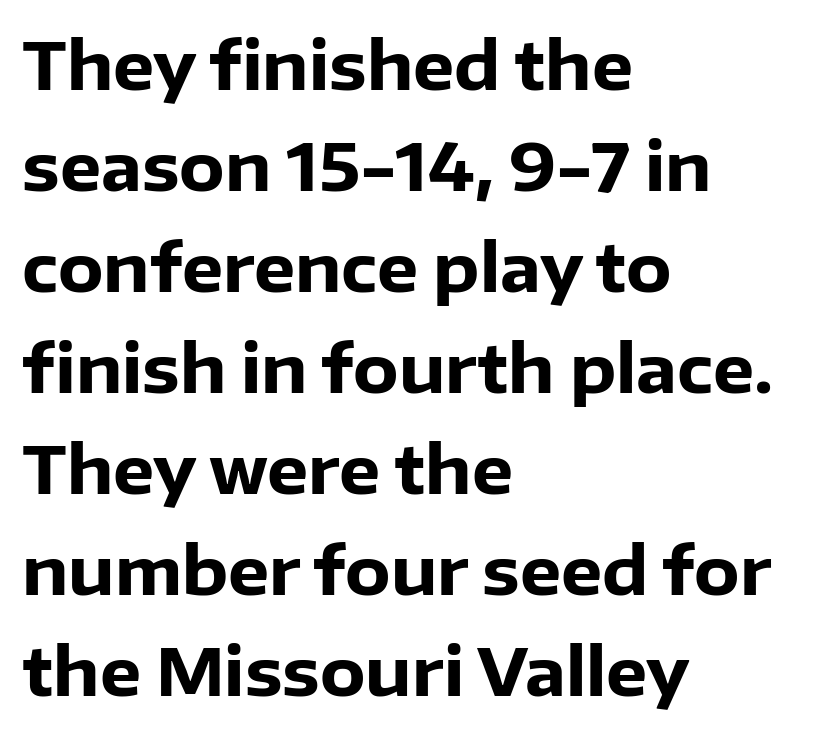
Q: Is the text bold? A: Yes.
Q: Is the text italic (slanted)? A: No, it is upright.
Q: Is the typeface a serif or a sans-serif typeface? A: Sans-serif.
Q: Is the text underlined? A: No.
Q: How is the paragraph aligned? A: Left-aligned.
Q: Is the spacing between letters normal or unusually wide? A: Normal.
Q: Is the spacing between lines tight, normal or loose? A: Normal.
Q: Width (condensed, normal, or wide)? A: Normal.
Q: Stroke contrast? A: Low.
Q: x-height? A: Medium.
Q: Monospaced? A: No.
